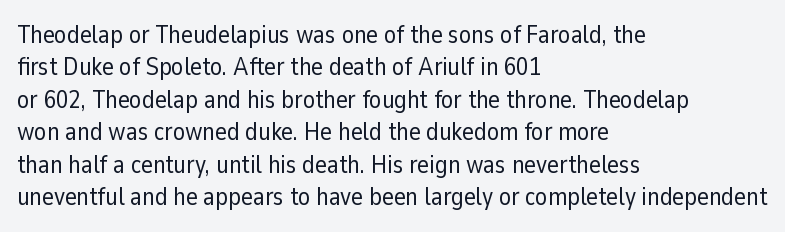
The image shows 25 px text type, upright; set left-aligned, normal line spacing (1.3x), normal letter spacing, not underlined.
